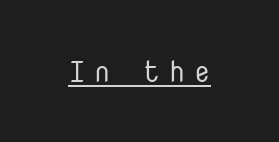
Q: Is the text bold? A: No.
Q: Is the text italic (slanted)? A: No, it is upright.
Q: Is the typeface a serif or a sans-serif typeface? A: Sans-serif.
Q: Is the text underlined? A: Yes.
Q: Is the spacing between letters normal or unusually wide? A: Unusually wide.
Q: Width (condensed, normal, or wide)? A: Normal.
Q: Stroke contrast? A: Low.
Q: x-height? A: Medium.
Q: Monospaced? A: Yes.
